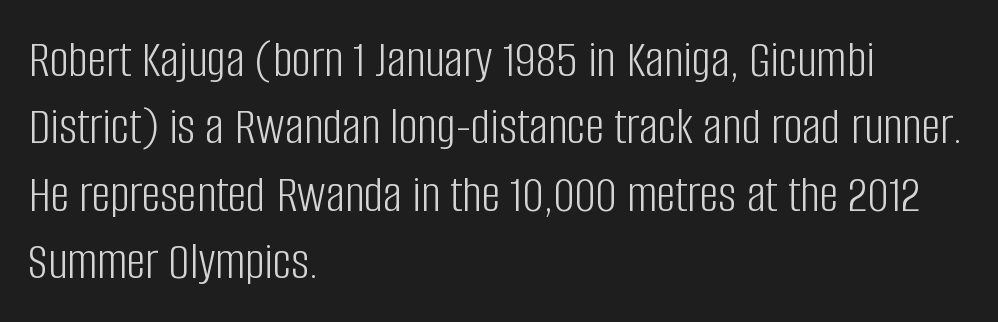
The face used here is proportionally spaced, like ordinary book or web type. Caption: multi-line text, flush left, ragged right. Honestly, the row spacing looks completely unremarkable. The area under the type is left untouched.
